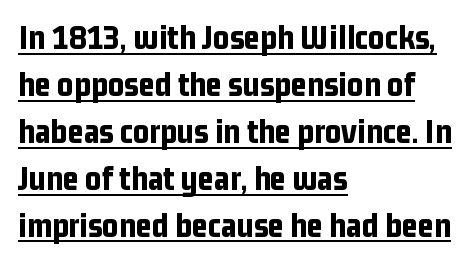
Q: Is the text bold? A: Yes.
Q: Is the text italic (slanted)? A: No, it is upright.
Q: Is the typeface a serif or a sans-serif typeface? A: Sans-serif.
Q: Is the text underlined? A: Yes.
Q: How is the paragraph aligned? A: Left-aligned.
Q: Is the spacing between letters normal or unusually wide? A: Normal.
Q: Is the spacing between lines tight, normal or loose? A: Normal.
Q: Width (condensed, normal, or wide)? A: Condensed.
Q: Stroke contrast? A: Low.
Q: x-height? A: Medium.
Q: Monospaced? A: No.
